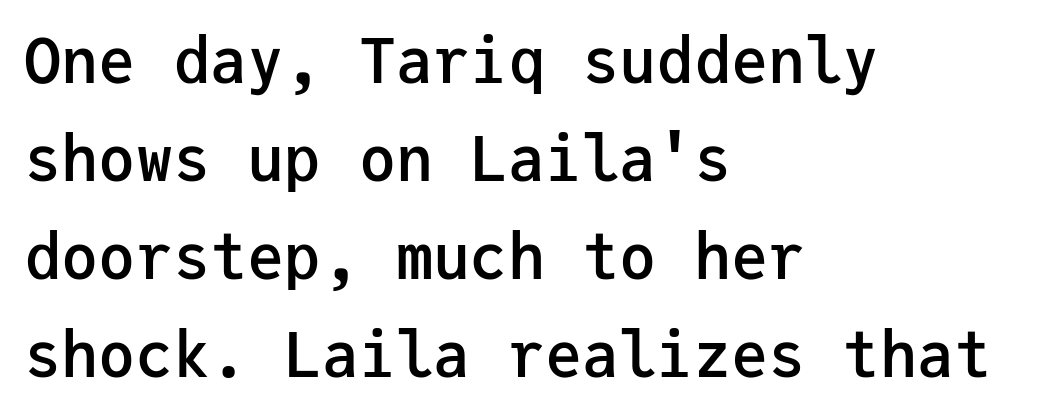
Posture: vertical. Glance below the letters and you will spot only blank space. What's the leading like? Ordinary, nothing unusual. Do the characters align in a grid? Yes, the font is monospaced. Letter spacing: default. Regarding serifs, this sample does without them.
